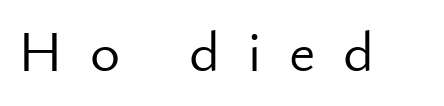
Q: Is the text bold? A: No.
Q: Is the text italic (slanted)? A: No, it is upright.
Q: Is the typeface a serif or a sans-serif typeface? A: Sans-serif.
Q: Is the text underlined? A: No.
Q: Is the spacing between letters normal or unusually wide? A: Unusually wide.
Q: Width (condensed, normal, or wide)? A: Normal.
Q: Stroke contrast? A: Low.
Q: x-height? A: Small.
Q: Monospaced? A: No.
